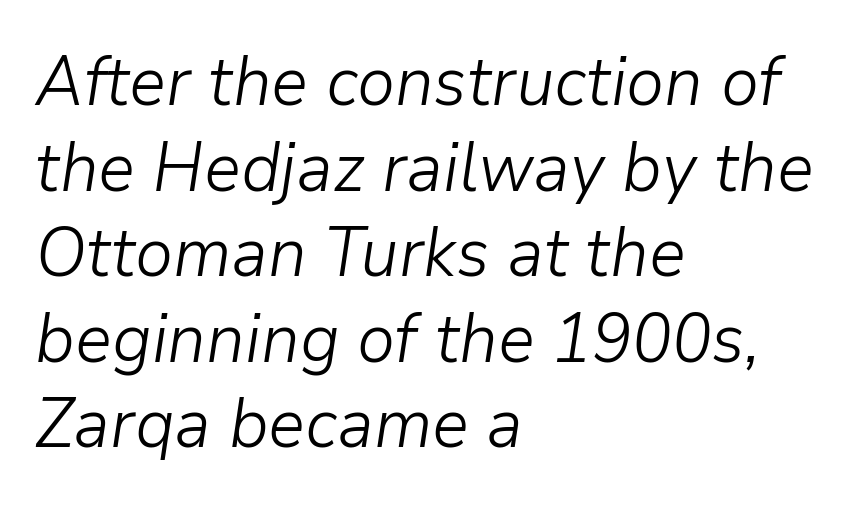
{"italic": "yes", "lean": "right", "slant_degrees": 9, "bold": "no", "weight": "light", "width": "normal", "stroke_contrast": "low", "x_height": "medium", "monospaced": "no", "underline": "no", "align": "left", "line_spacing_ratio": 1.24, "letter_spacing": "normal", "letter_spacing_em": 0.0, "glyph_px": 69}
